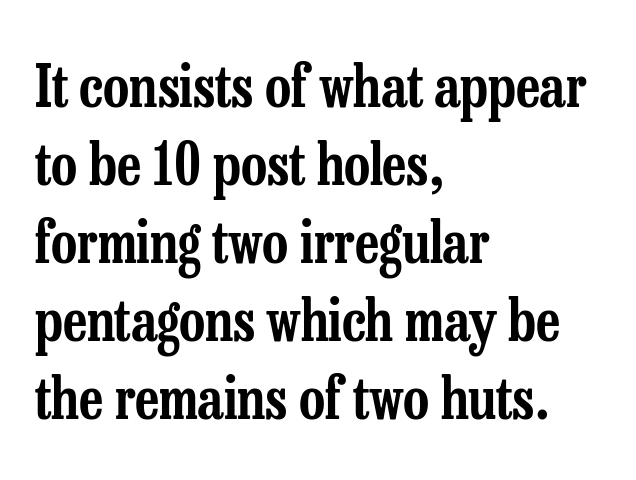
{"serif": "yes", "italic": "no", "width": "condensed", "stroke_contrast": "low", "x_height": "medium", "monospaced": "no", "underline": "no", "align": "left", "line_spacing": "normal", "line_spacing_ratio": 1.37, "letter_spacing": "normal", "letter_spacing_em": 0.0, "glyph_px": 57}
